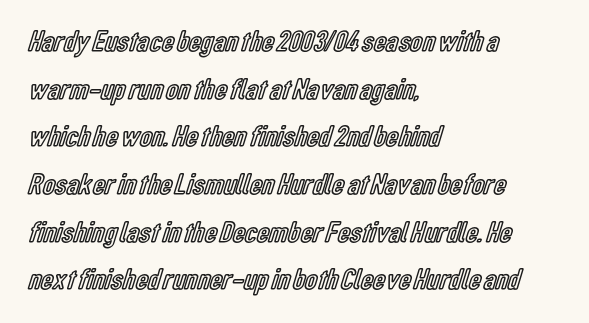
The image shows 30 px condensed type; set left-aligned, normal line spacing (1.59x), normal letter spacing, not underlined; a medium x-height.
